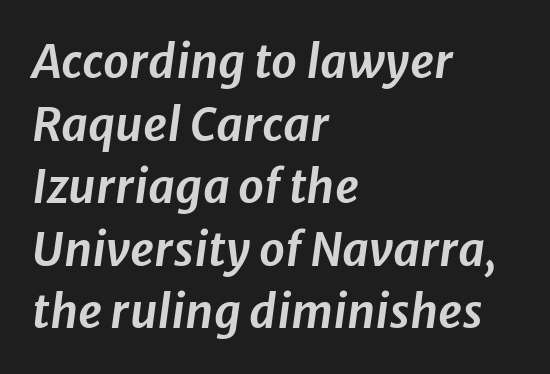
Q: Is the text italic (slanted)? A: Yes, it leans right by about 8 degrees.
Q: Is the text underlined? A: No.
Q: How is the paragraph aligned? A: Left-aligned.
Q: Is the spacing between letters normal or unusually wide? A: Normal.
Q: Is the spacing between lines tight, normal or loose? A: Normal.
Q: Width (condensed, normal, or wide)? A: Normal.
Q: Stroke contrast? A: Low.
Q: x-height? A: Medium.
Q: Monospaced? A: No.
